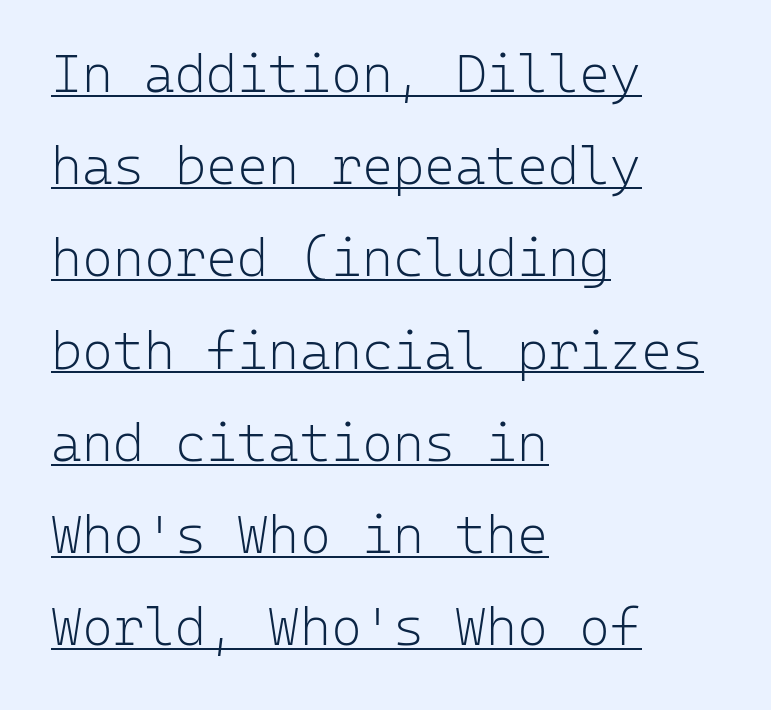
Q: Is the text bold? A: No.
Q: Is the text italic (slanted)? A: No, it is upright.
Q: Is the typeface a serif or a sans-serif typeface? A: Sans-serif.
Q: Is the text underlined? A: Yes.
Q: How is the paragraph aligned? A: Left-aligned.
Q: Is the spacing between letters normal or unusually wide? A: Normal.
Q: Width (condensed, normal, or wide)? A: Normal.
Q: Stroke contrast? A: Low.
Q: x-height? A: Medium.
Q: Monospaced? A: Yes.
